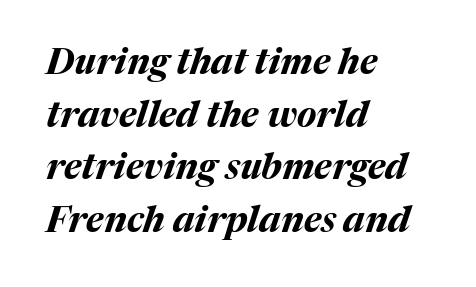
{"italic": "yes", "lean": "right", "slant_degrees": 17, "bold": "yes", "weight": "bold", "width": "normal", "stroke_contrast": "medium", "x_height": "medium", "monospaced": "no", "underline": "no", "align": "left", "line_spacing": "normal", "line_spacing_ratio": 1.46, "letter_spacing": "normal", "letter_spacing_em": 0.0, "glyph_px": 36}
